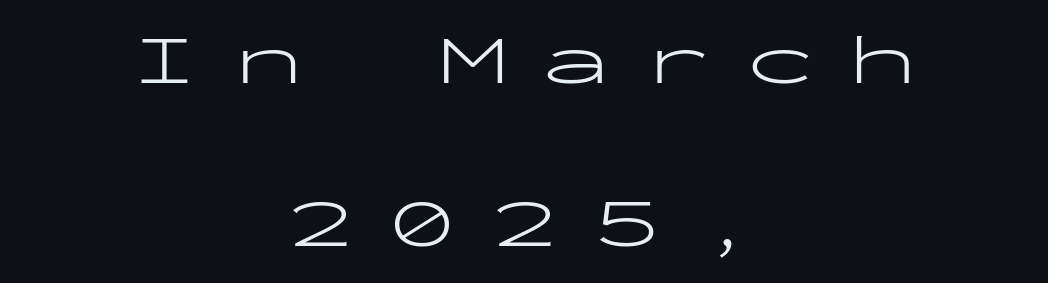
{"serif": "no", "italic": "no", "bold": "no", "weight": "light", "width": "wide", "stroke_contrast": "low", "x_height": "medium", "monospaced": "yes", "underline": "no", "align": "center", "line_spacing": "loose", "line_spacing_ratio": 2.33, "letter_spacing": "wide", "letter_spacing_em": 0.46, "glyph_px": 70}
